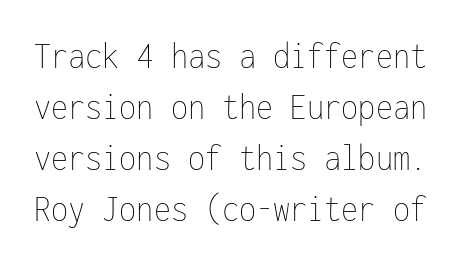
The image shows 39 px thin, condensed type, upright, monospaced; set normal line spacing (1.31x), normal letter spacing, not underlined; low stroke contrast and a medium x-height.
